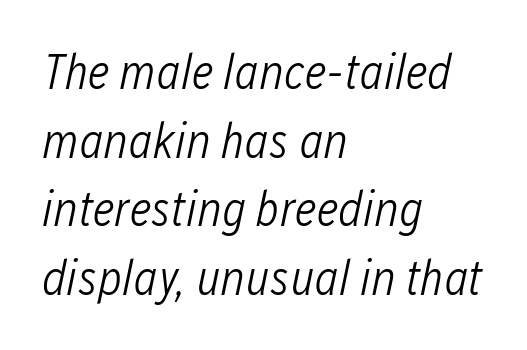
{"italic": "yes", "lean": "right", "slant_degrees": 12, "bold": "no", "weight": "light", "width": "condensed", "stroke_contrast": "low", "x_height": "medium", "monospaced": "no", "underline": "no", "align": "left", "line_spacing": "normal", "line_spacing_ratio": 1.4, "letter_spacing": "normal", "letter_spacing_em": 0.0, "glyph_px": 49}
